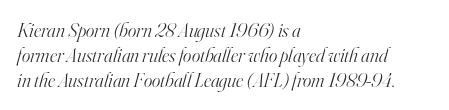
The image shows 20 px text type, italic (leaning right); set left-aligned, line spacing 1.24x, normal letter spacing, not underlined.
